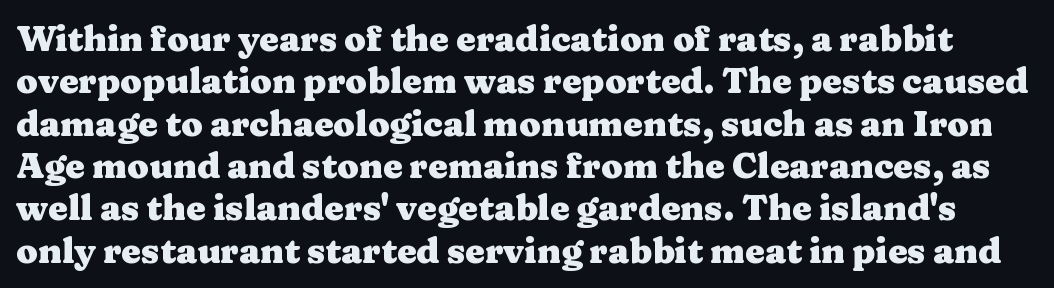
The image shows 35 px heavy, wide serif type, upright; set line spacing 1.21x, normal letter spacing, not underlined; medium stroke contrast and a medium x-height.
